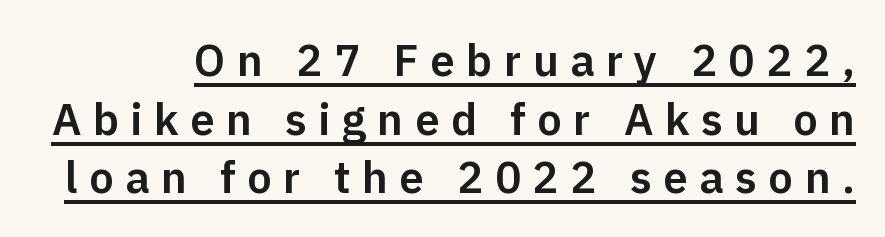
Q: Is the text italic (slanted)? A: No, it is upright.
Q: Is the typeface a serif or a sans-serif typeface? A: Sans-serif.
Q: Is the text underlined? A: Yes.
Q: Is the spacing between letters normal or unusually wide? A: Unusually wide.
Q: Is the spacing between lines tight, normal or loose? A: Normal.
Q: Width (condensed, normal, or wide)? A: Normal.
Q: Stroke contrast? A: Low.
Q: x-height? A: Medium.
Q: Monospaced? A: No.
